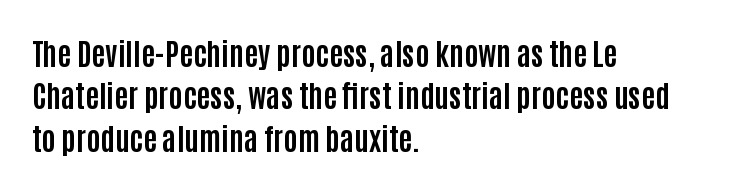
The image shows 30 px bold, condensed sans-serif type, upright; set left-aligned, normal line spacing (1.41x), normal letter spacing, not underlined; low stroke contrast and a large x-height.
